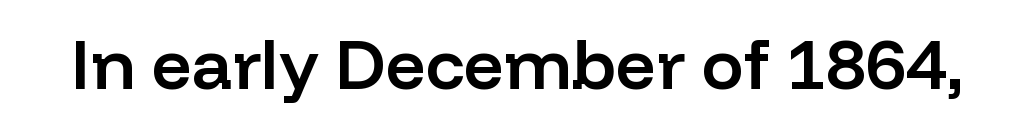
The image shows 70 px semibold sans-serif type, upright; set normal letter spacing, not underlined; low stroke contrast and a medium x-height.
